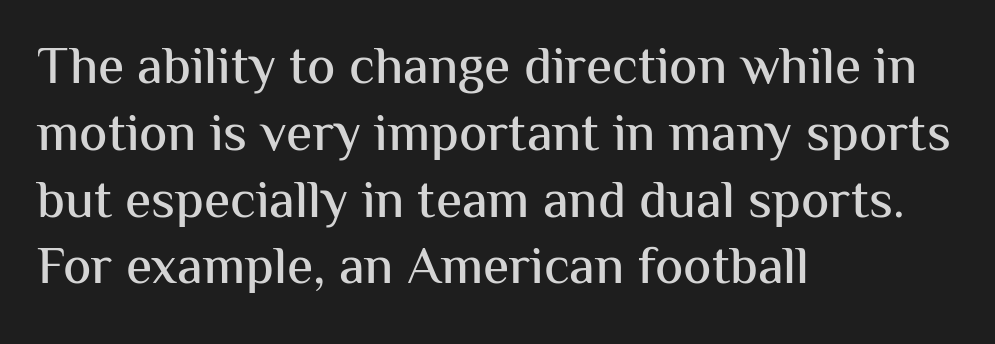
Observe the ordinary spacing: letters are neighbours, not strangers. You can tell it's not italic because the verticals are truly vertical. The face used here is proportionally spaced, like ordinary book or web type. The space directly below the letters is spotless. Font category for this specimen: sans-serif.
